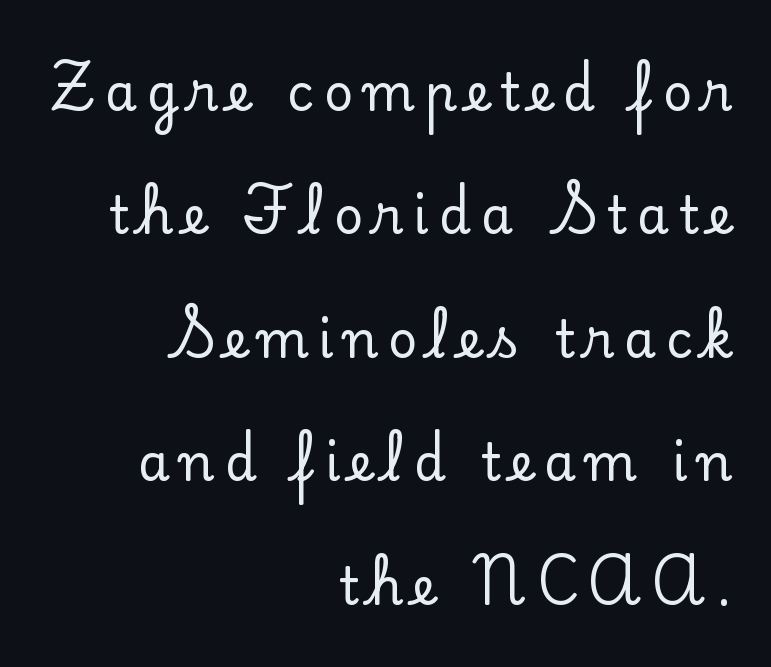
The image shows 51 px serif type, upright; set right-aligned, loose line spacing (2.42x), unusually wide letter spacing (+0.2 em), not underlined; low stroke contrast and a small x-height.
